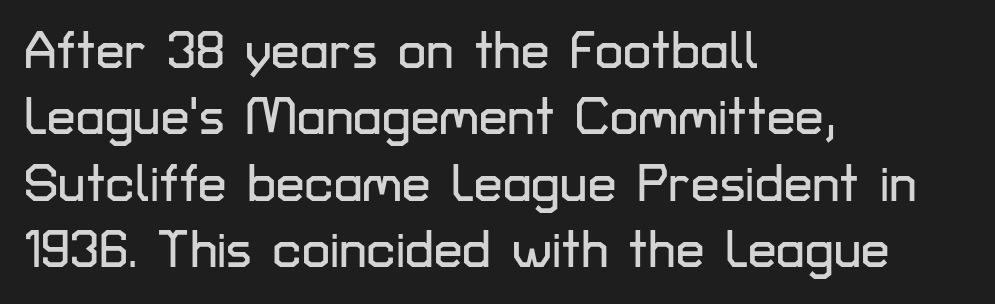
{"serif": "no", "italic": "no", "width": "normal", "stroke_contrast": "low", "x_height": "medium", "monospaced": "no", "underline": "no", "align": "left", "line_spacing": "normal", "line_spacing_ratio": 1.3, "letter_spacing": "normal", "letter_spacing_em": 0.0, "glyph_px": 51}
